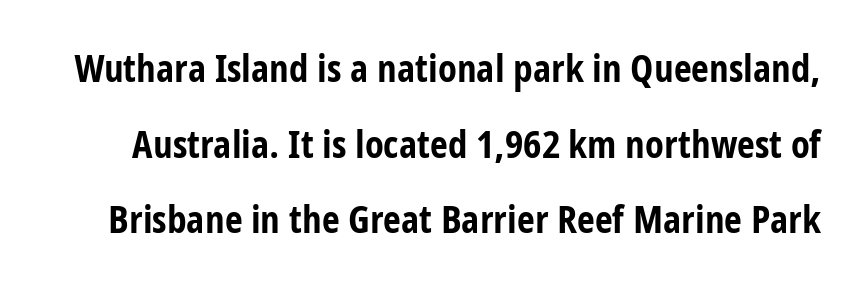
The image shows 39 px bold, condensed sans-serif type, upright; set loose line spacing (1.94x), normal letter spacing, not underlined; low stroke contrast and a large x-height.
